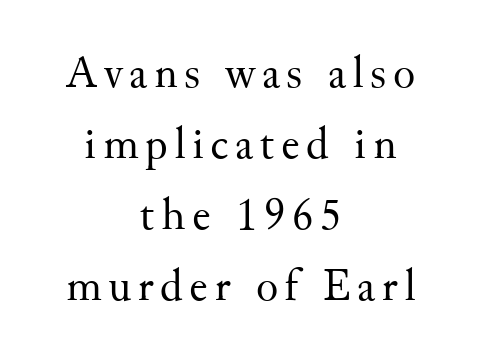
Q: Is the text bold? A: No.
Q: Is the text italic (slanted)? A: No, it is upright.
Q: Is the typeface a serif or a sans-serif typeface? A: Serif.
Q: Is the text underlined? A: No.
Q: How is the paragraph aligned? A: Centered.
Q: Is the spacing between lines tight, normal or loose? A: Normal.
Q: Width (condensed, normal, or wide)? A: Normal.
Q: Stroke contrast? A: Medium.
Q: x-height? A: Small.
Q: Monospaced? A: No.
